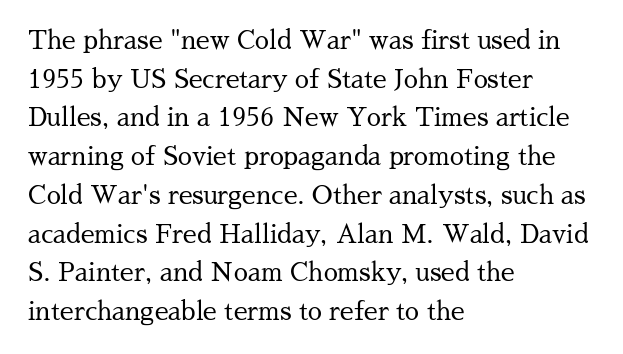
Notice how descenders clear the ascenders below comfortably — that's standard leading. Posture: vertical. Letter spacing: default. This rendering uses left alignment, leaving the right contour irregular.
